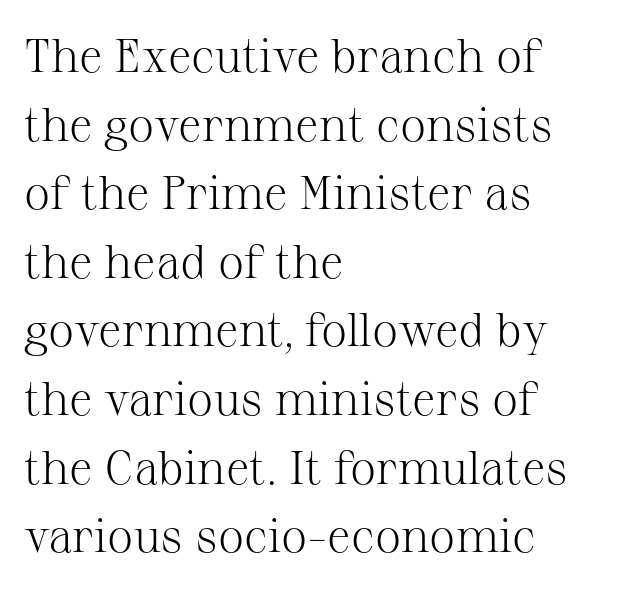
{"serif": "yes", "italic": "no", "bold": "no", "weight": "light", "width": "normal", "stroke_contrast": "medium", "x_height": "medium", "monospaced": "no", "underline": "no", "align": "left", "line_spacing": "normal", "line_spacing_ratio": 1.46, "letter_spacing": "normal", "letter_spacing_em": 0.0, "glyph_px": 47}
